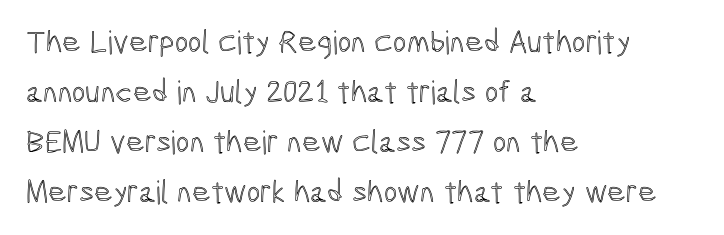
{"italic": "no", "width": "condensed", "x_height": "medium", "monospaced": "no", "underline": "no", "align": "left", "line_spacing": "normal", "line_spacing_ratio": 1.56, "letter_spacing": "normal", "letter_spacing_em": 0.0, "glyph_px": 32}
